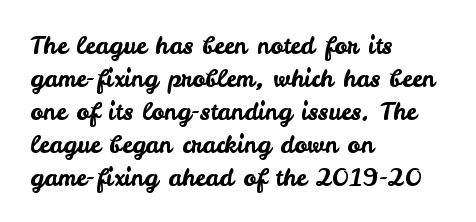
Students, observe: this is what conventionally led text looks like. Notice how the passage keeps a crisp vertical edge on the left only. Lines of text with bare space underneath.
